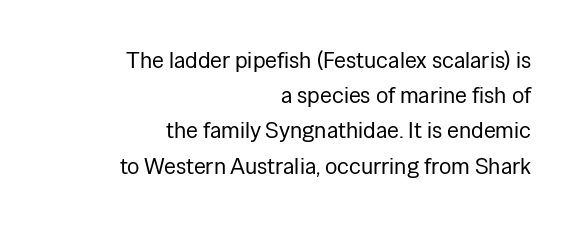
{"italic": "no", "bold": "no", "underline": "no", "align": "right", "line_spacing": "normal", "line_spacing_ratio": 1.53, "letter_spacing": "normal", "letter_spacing_em": 0.0, "glyph_px": 23}
